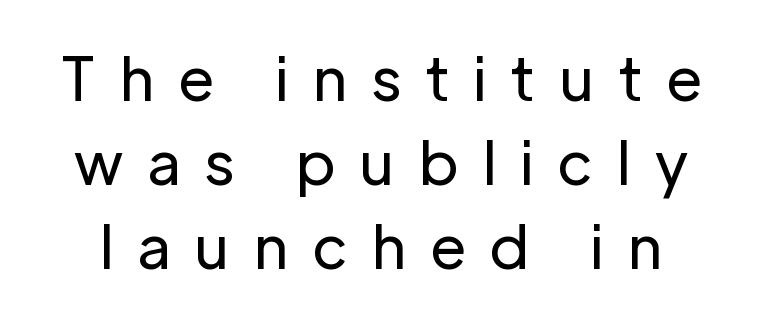
The image shows 59 px regular-weight sans-serif type, upright; set normal line spacing (1.42x), unusually wide letter spacing (+0.4 em), not underlined; low stroke contrast and a medium x-height.
